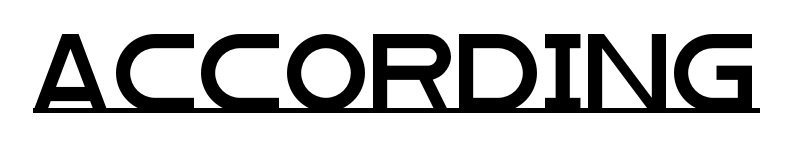
{"serif": "no", "italic": "no", "width": "wide", "stroke_contrast": "low", "x_height": "large", "monospaced": "no", "underline": "yes", "letter_spacing": "normal", "letter_spacing_em": 0.0, "glyph_px": 78}
